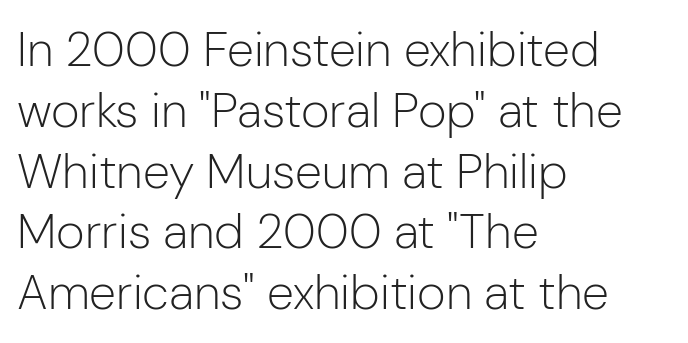
The image shows 49 px light sans-serif type, upright; set left-aligned, line spacing 1.24x, normal letter spacing, not underlined; low stroke contrast and a medium x-height.
